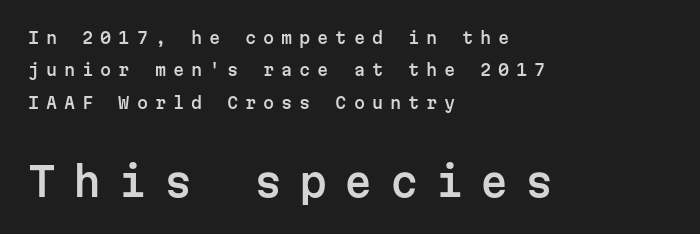
The designer gave the closing block more size than the opening block. Each letter, wide or thin by design, is forced into the same width here. The glyphs in this specimen are sans serif. The letters stand straight up with perfectly vertical stems.
